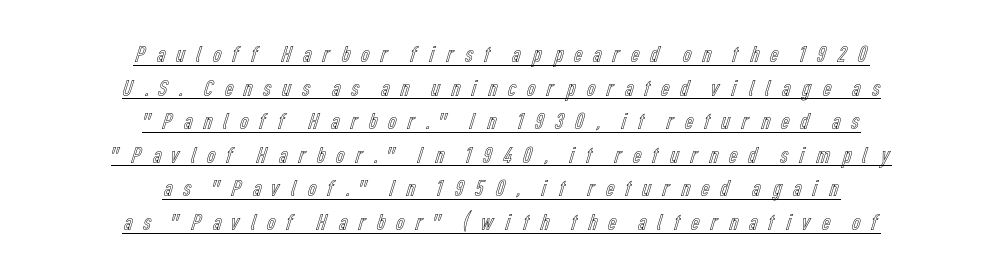
One-word summary of the alignment: center. The glyphs are accompanied by a horizontal stroke just below them. The line-height multiplier appears to be the usual default.
